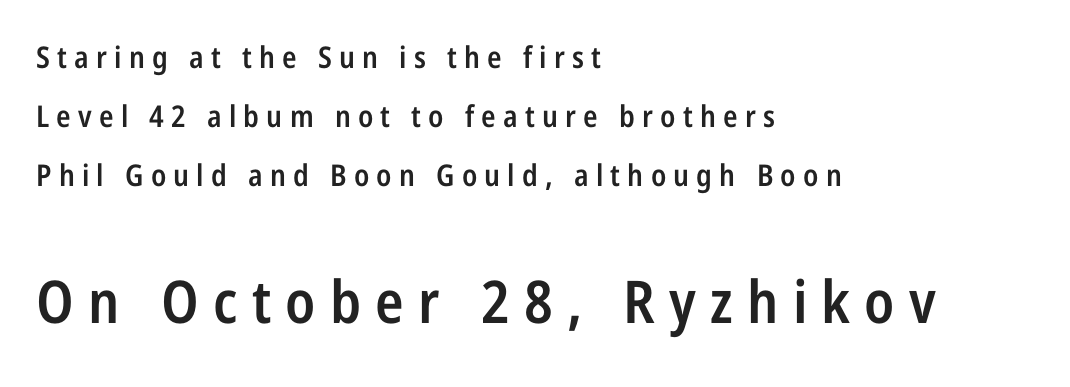
Casual observation: everything's shoved over to the left. Scale increases going downward across the two blocks. Characters follow at a spacing far wider than the type designer built in. The words here are not underlined. The face used here is a semibold: visibly heavier than regular, lighter than bold.
